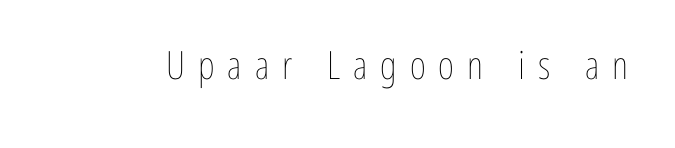
The image shows 39 px thin, condensed type, upright; set unusually wide letter spacing (+0.33 em), not underlined; low stroke contrast and a medium x-height.
